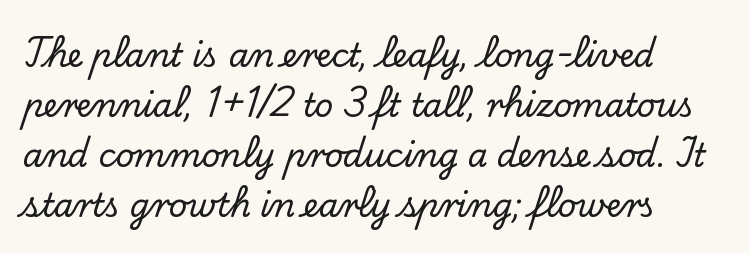
The image shows 32 px serif type; set left-aligned, normal line spacing (1.56x), normal letter spacing, not underlined; low stroke contrast and a small x-height.
